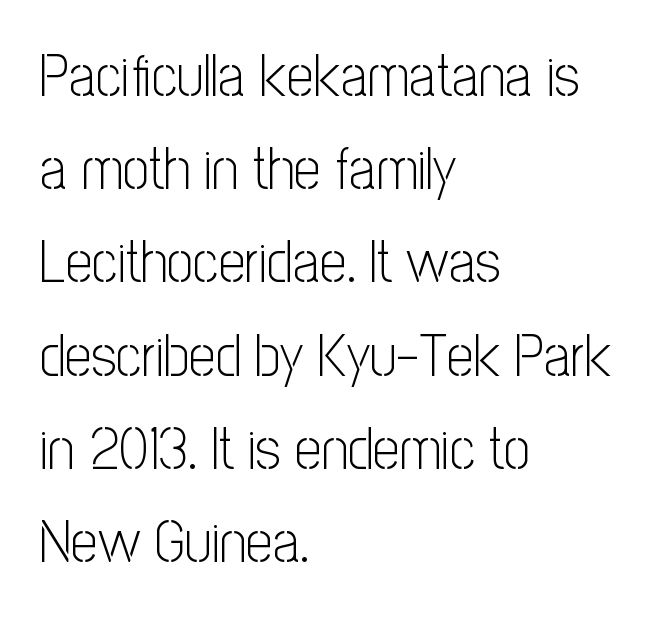
The image shows 59 px light, condensed sans-serif type, upright; set left-aligned, normal line spacing (1.58x), normal letter spacing, not underlined; low stroke contrast and a medium x-height.
